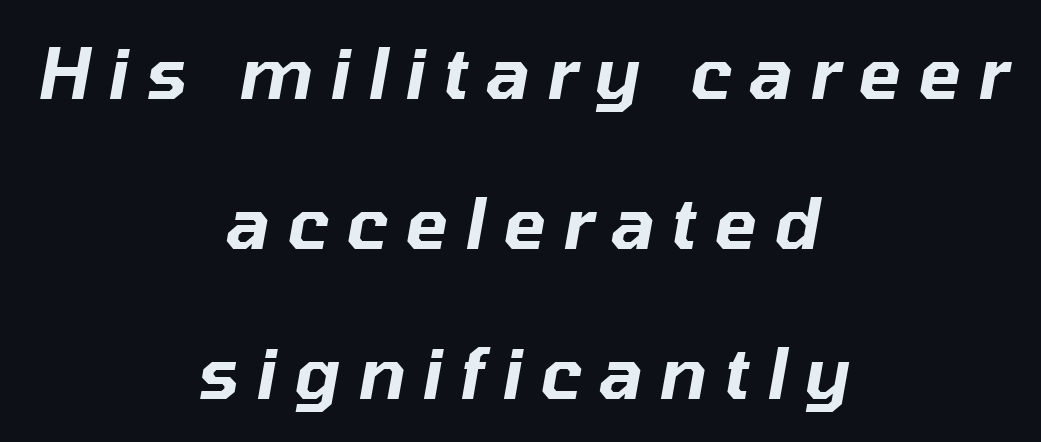
The image shows 71 px text type, italic (leaning right); set centered, loose line spacing (2.11x), unusually wide letter spacing (+0.24 em), not underlined; low stroke contrast and a medium x-height.
